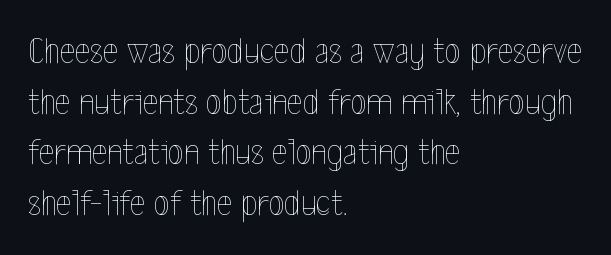
{"italic": "no", "bold": "no", "weight": "thin", "width": "condensed", "x_height": "medium", "monospaced": "no", "underline": "no", "align": "left", "line_spacing": "normal", "line_spacing_ratio": 1.37, "letter_spacing": "normal", "letter_spacing_em": 0.0, "glyph_px": 37}
